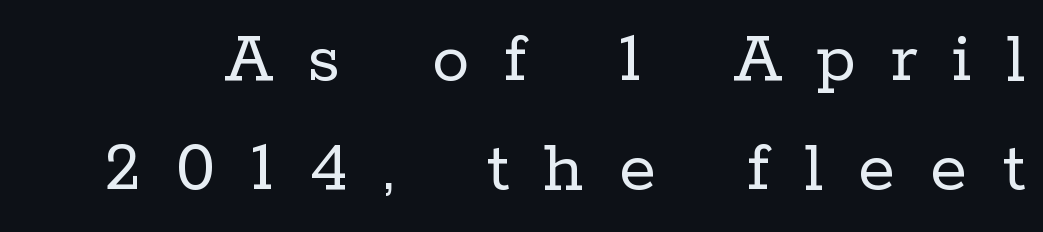
Q: Is the text bold? A: No.
Q: Is the text italic (slanted)? A: No, it is upright.
Q: Is the typeface a serif or a sans-serif typeface? A: Serif.
Q: Is the text underlined? A: No.
Q: Is the spacing between letters normal or unusually wide? A: Unusually wide.
Q: Is the spacing between lines tight, normal or loose? A: Normal.
Q: Width (condensed, normal, or wide)? A: Normal.
Q: Stroke contrast? A: Low.
Q: x-height? A: Medium.
Q: Monospaced? A: No.
